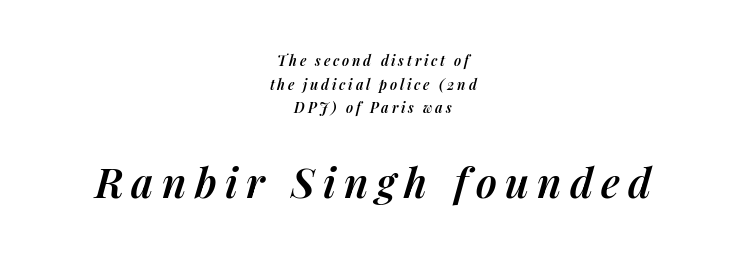
The image shows 41 px semibold type, italic (leaning right); set centered, normal line spacing (1.68x), unusually wide letter spacing (+0.2 em), not underlined; the second (bottom) block is 2.93x larger; medium stroke contrast and a medium x-height.
